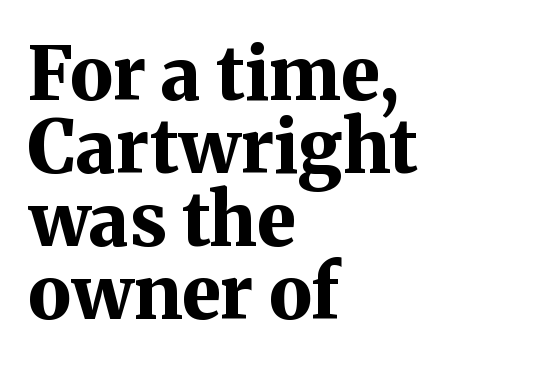
The rendering uses natural spacing where letterforms have individual widths. All the whitespace from short lines collects on the right. Every stem runs plumb, perpendicular to the baseline. What kind of face is this? One with serifs. You could call the tracking neutral — neither tight nor loose.
